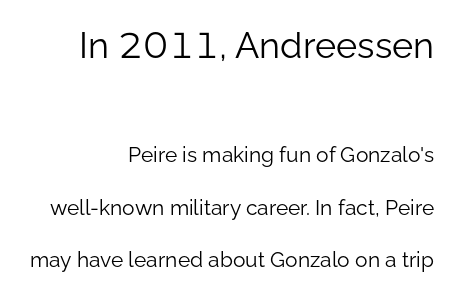
The paragraph shown leans on its right margin. Serifs: no, the terminals of the letterforms are clean. A quiet, ordinary-to-light weight characterises the typeface. Compared with typical paragraphs, the rows here are farther apart. Is the lower block the larger one? No — the upper block carries the bigger type. The glyphs are unaccompanied by any horizontal stroke below them.
